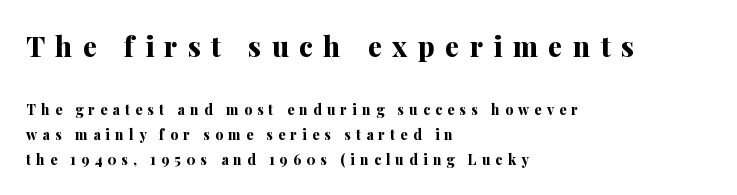
Q: Is the text bold? A: Yes.
Q: Is the text italic (slanted)? A: No, it is upright.
Q: Is the typeface a serif or a sans-serif typeface? A: Serif.
Q: Is the text underlined? A: No.
Q: How is the paragraph aligned? A: Left-aligned.
Q: Is the spacing between letters normal or unusually wide? A: Unusually wide.
Q: Which block of text is set in a larger size, the first (top) or the second (bottom)? A: The first (top) one.
Q: Width (condensed, normal, or wide)? A: Normal.
Q: Stroke contrast? A: Medium.
Q: x-height? A: Medium.
Q: Monospaced? A: No.
